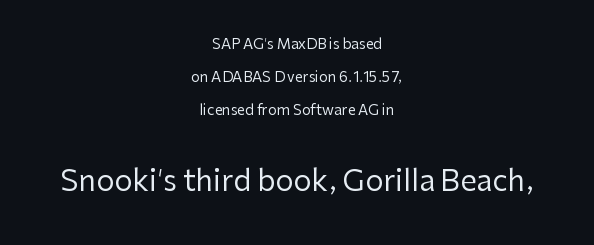
{"serif": "no", "italic": "no", "bold": "no", "weight": "regular", "width": "normal", "stroke_contrast": "low", "x_height": "medium", "monospaced": "no", "underline": "no", "align": "center", "line_spacing": "loose", "line_spacing_ratio": 2.36, "letter_spacing": "normal", "letter_spacing_em": 0.0, "larger_block": "second", "size_ratio": 2.07, "glyph_px": 29}
